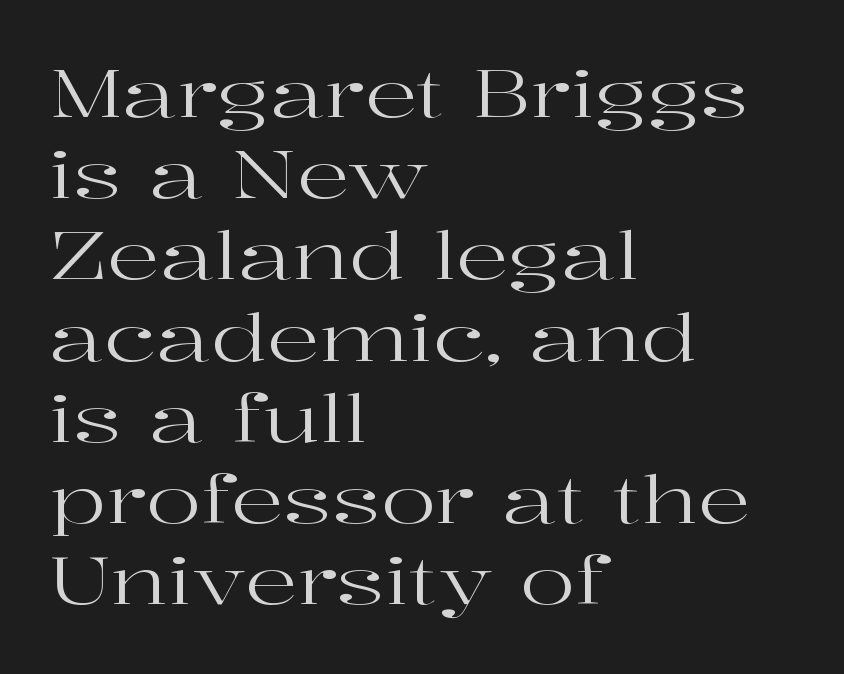
The image shows 65 px regular-weight, wide serif type, upright; set left-aligned, normal line spacing (1.25x), normal letter spacing, not underlined; high stroke contrast and a medium x-height.
